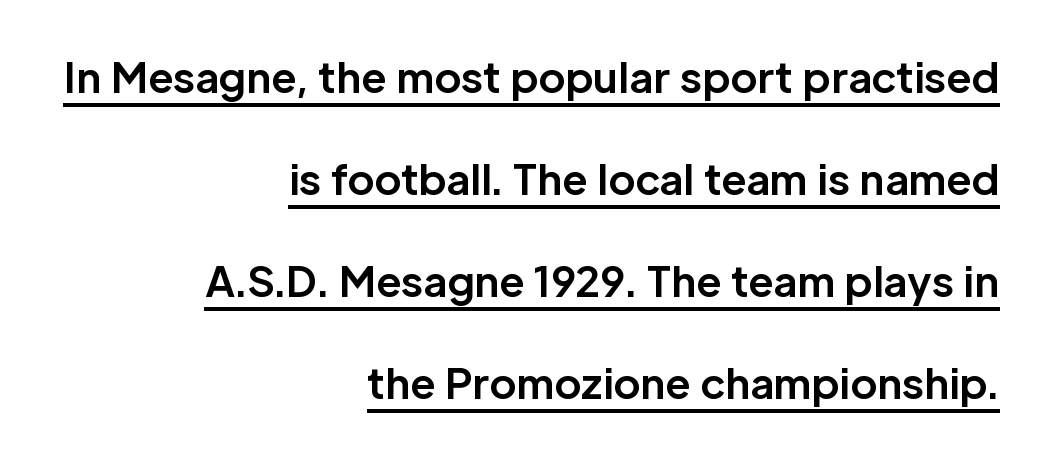
{"serif": "no", "italic": "no", "bold": "yes", "weight": "bold", "width": "normal", "stroke_contrast": "low", "x_height": "medium", "monospaced": "no", "underline": "yes", "align": "right", "line_spacing": "loose", "line_spacing_ratio": 2.49, "letter_spacing": "normal", "letter_spacing_em": 0.0, "glyph_px": 41}
